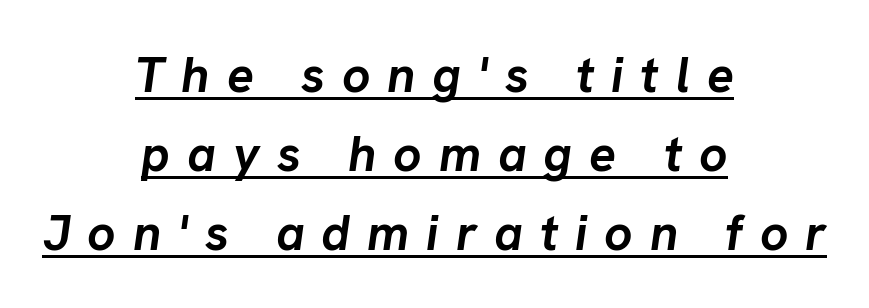
Where is the straight margin? There isn't one; the lines are centered. You can tell it's italic because the verticals aren't actually vertical. The face used here is proportionally spaced, like ordinary book or web type. The words here are underlined. The tracking reads as deliberately expanded to a designer's eye.
